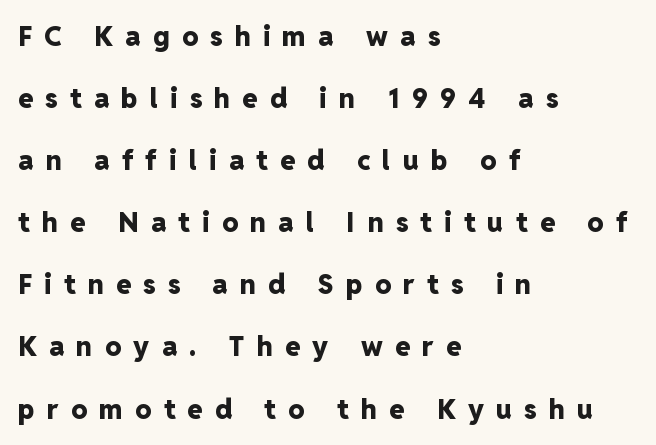
Is there any slant? The stems are plumb. Leading: increased. The area under the type is left untouched. The face used here has the dense, thick strokes of a bold.
